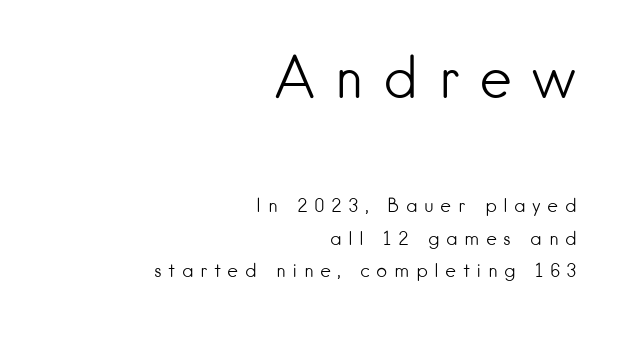
Q: Is the text bold? A: No.
Q: Is the text italic (slanted)? A: No, it is upright.
Q: Is the typeface a serif or a sans-serif typeface? A: Sans-serif.
Q: Is the text underlined? A: No.
Q: How is the paragraph aligned? A: Right-aligned.
Q: Is the spacing between letters normal or unusually wide? A: Unusually wide.
Q: Which block of text is set in a larger size, the first (top) or the second (bottom)? A: The first (top) one.
Q: Width (condensed, normal, or wide)? A: Normal.
Q: Stroke contrast? A: Low.
Q: x-height? A: Small.
Q: Monospaced? A: No.
